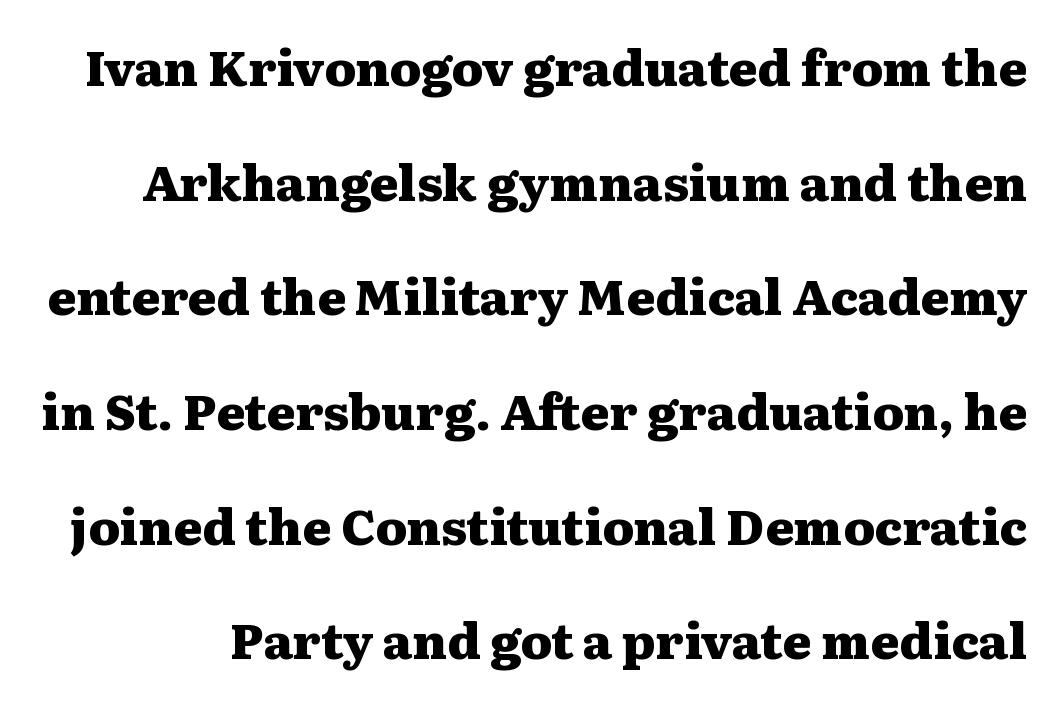
{"serif": "yes", "italic": "no", "bold": "yes", "weight": "heavy", "width": "wide", "stroke_contrast": "medium", "x_height": "medium", "monospaced": "no", "underline": "no", "line_spacing": "loose", "line_spacing_ratio": 2.34, "letter_spacing": "normal", "letter_spacing_em": 0.0, "glyph_px": 49}
